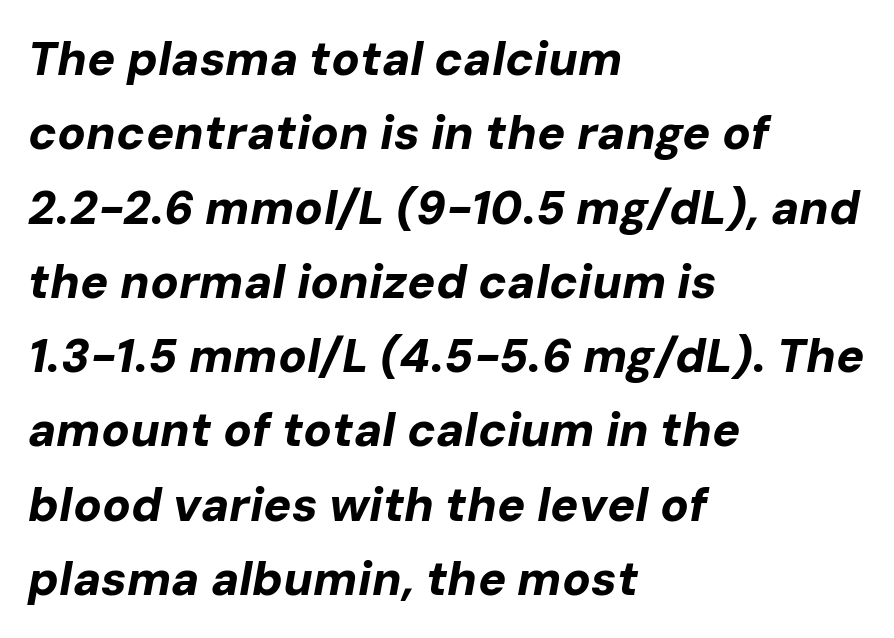
Q: Is the text bold? A: Yes.
Q: Is the text italic (slanted)? A: Yes, it leans right by about 10 degrees.
Q: Is the text underlined? A: No.
Q: How is the paragraph aligned? A: Left-aligned.
Q: Is the spacing between letters normal or unusually wide? A: Normal.
Q: Is the spacing between lines tight, normal or loose? A: Normal.
Q: Width (condensed, normal, or wide)? A: Normal.
Q: Stroke contrast? A: Low.
Q: x-height? A: Medium.
Q: Monospaced? A: No.
